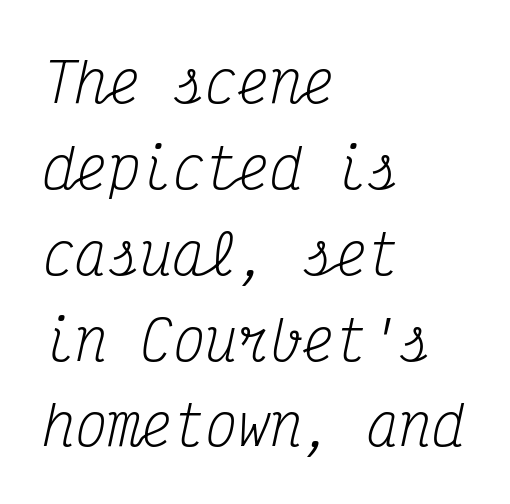
{"serif": "yes", "italic": "yes", "lean": "right", "slant_degrees": 12, "bold": "no", "weight": "regular", "width": "condensed", "stroke_contrast": "medium", "x_height": "medium", "monospaced": "yes", "underline": "no", "align": "left", "line_spacing": "normal", "line_spacing_ratio": 1.59, "letter_spacing": "normal", "letter_spacing_em": 0.0, "glyph_px": 54}
